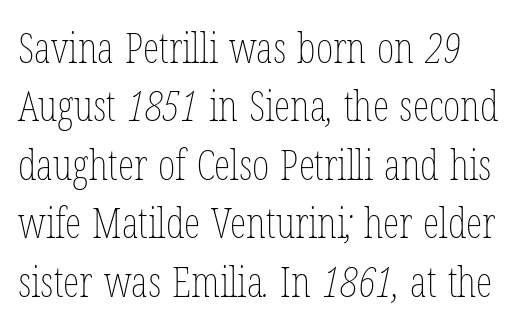
Q: Is the text bold? A: No.
Q: Is the text underlined? A: No.
Q: Is the spacing between letters normal or unusually wide? A: Normal.
Q: Is the spacing between lines tight, normal or loose? A: Normal.
Q: Width (condensed, normal, or wide)? A: Condensed.
Q: Stroke contrast? A: Low.
Q: x-height? A: Medium.
Q: Monospaced? A: No.
